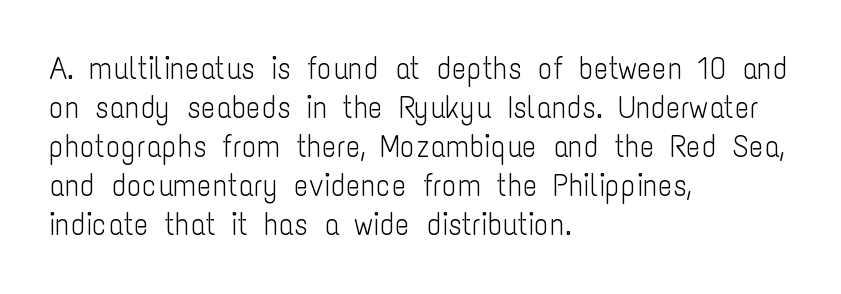
Honestly, the row spacing looks completely unremarkable. Characters follow at the spacing the type designer built in. Letterform terminals end flat and unadorned throughout the passage. The letters stand straight up with perfectly vertical stems.
